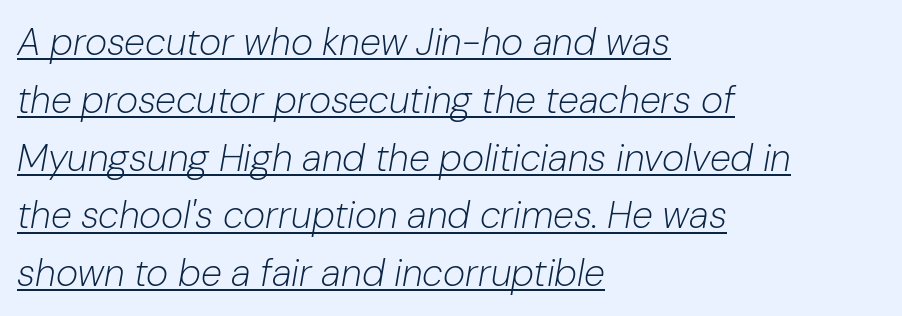
Q: Is the text bold? A: No.
Q: Is the text italic (slanted)? A: Yes, it leans right by about 10 degrees.
Q: Is the text underlined? A: Yes.
Q: How is the paragraph aligned? A: Left-aligned.
Q: Is the spacing between letters normal or unusually wide? A: Normal.
Q: Is the spacing between lines tight, normal or loose? A: Normal.
Q: Width (condensed, normal, or wide)? A: Normal.
Q: Stroke contrast? A: Low.
Q: x-height? A: Medium.
Q: Monospaced? A: No.
